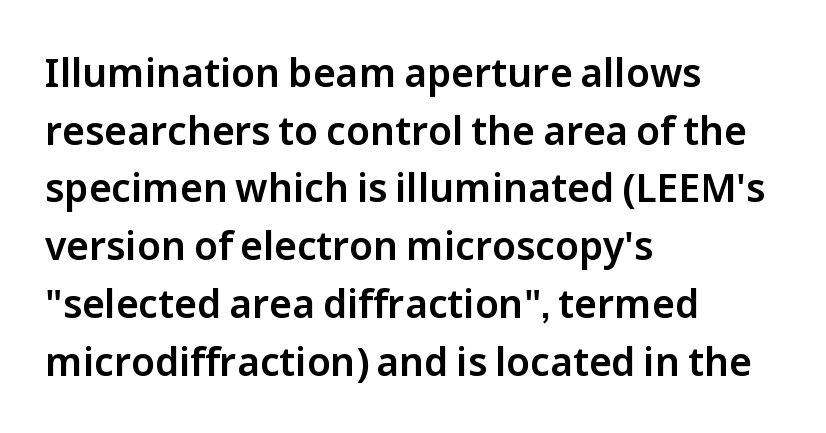
Q: Is the text italic (slanted)? A: No, it is upright.
Q: Is the typeface a serif or a sans-serif typeface? A: Sans-serif.
Q: Is the text underlined? A: No.
Q: How is the paragraph aligned? A: Left-aligned.
Q: Is the spacing between letters normal or unusually wide? A: Normal.
Q: Is the spacing between lines tight, normal or loose? A: Normal.
Q: Width (condensed, normal, or wide)? A: Normal.
Q: Stroke contrast? A: Low.
Q: x-height? A: Medium.
Q: Monospaced? A: No.
